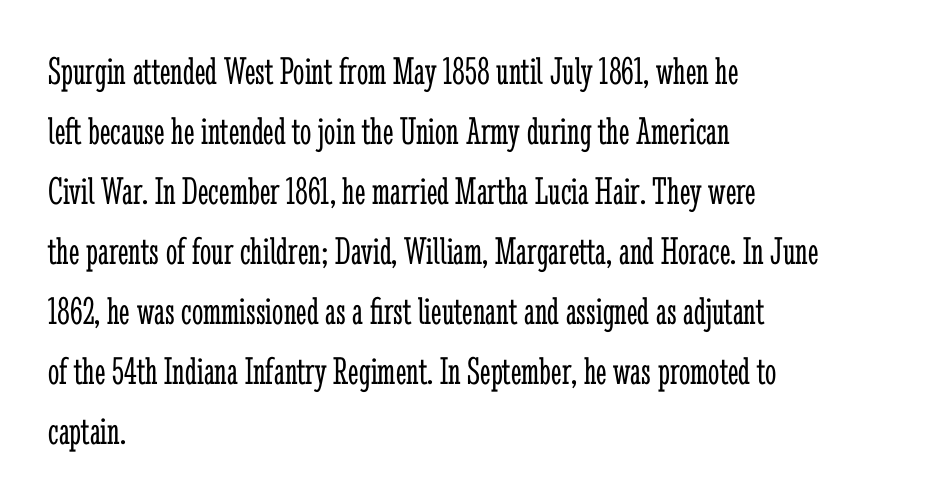
Character widths vary here, with narrow letters taking less room than wide ones. Every stem runs plumb, perpendicular to the baseline. You could call the tracking neutral — neither tight nor loose. Reading down the column, the eye jumps a familiar distance to each next line. Font category for this specimen: serif. The letterforms sit at book weight or below.
